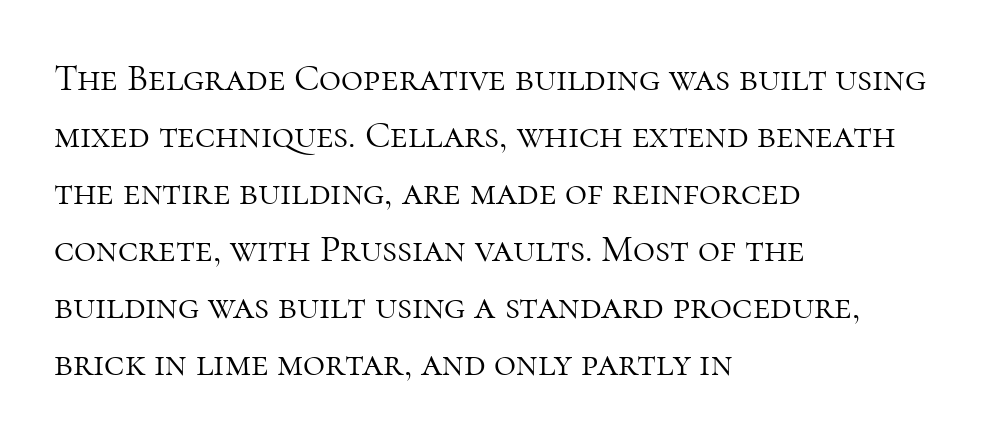
Notice how the passage keeps a crisp vertical edge on the left only. The rendering keeps characters at their native spacing. The vertical gap from one line to the next is medium. Classification — serif.
